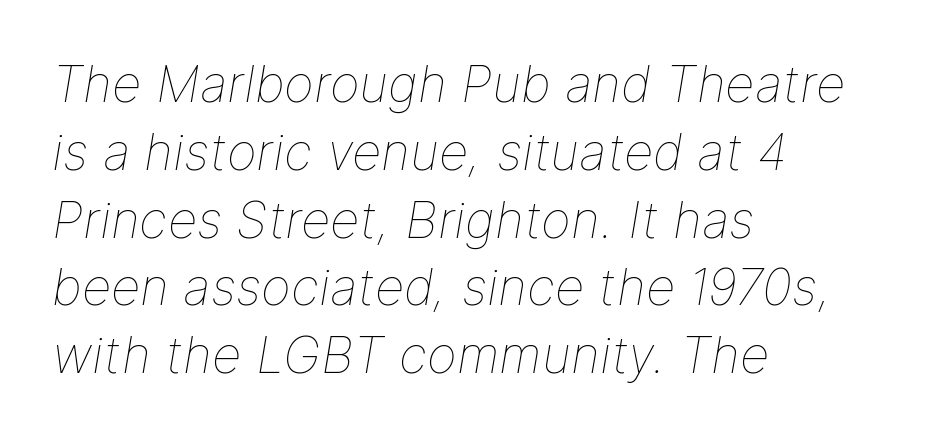
Q: Is the text bold? A: No.
Q: Is the text italic (slanted)? A: Yes, it leans right by about 9 degrees.
Q: Is the text underlined? A: No.
Q: How is the paragraph aligned? A: Left-aligned.
Q: Is the spacing between letters normal or unusually wide? A: Normal.
Q: Is the spacing between lines tight, normal or loose? A: Normal.
Q: Width (condensed, normal, or wide)? A: Normal.
Q: Stroke contrast? A: Low.
Q: x-height? A: Medium.
Q: Monospaced? A: No.
